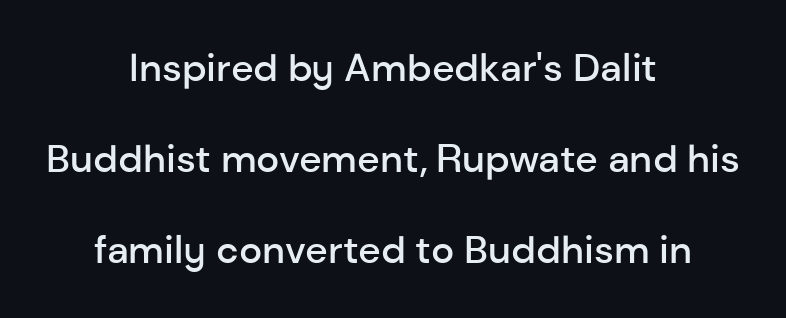
{"serif": "no", "italic": "no", "bold": "semi", "weight": "semibold", "width": "normal", "stroke_contrast": "low", "x_height": "medium", "monospaced": "no", "underline": "no", "align": "center", "line_spacing": "loose", "line_spacing_ratio": 2.33, "letter_spacing": "normal", "letter_spacing_em": 0.0, "glyph_px": 39}
